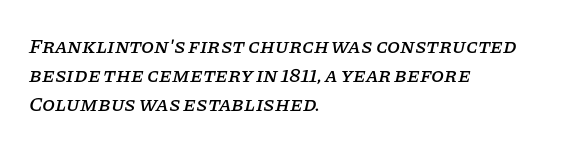
The image shows 21 px text type, italic (leaning right); set left-aligned, normal line spacing (1.38x), normal letter spacing, not underlined.
